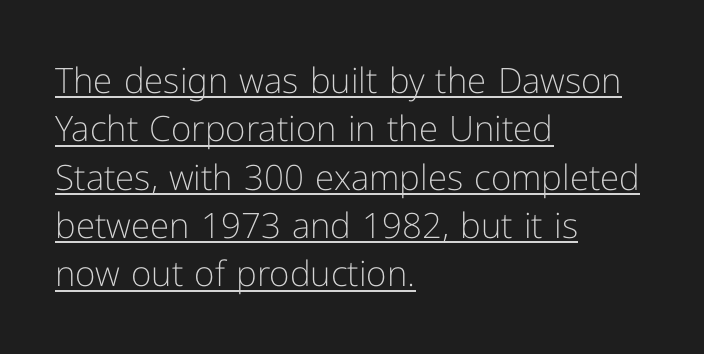
The image shows 35 px light sans-serif type, upright; set left-aligned, normal line spacing (1.38x), normal letter spacing, underlined; low stroke contrast and a medium x-height.
